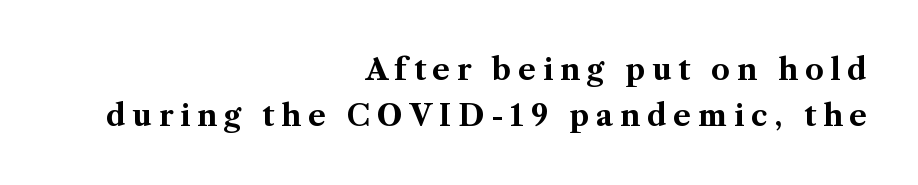
Words appear elongated and porous because spacing is wide. In terms of posture, this sample is upright. The glyphs in this specimen are seriffed. Note the varied advance widths — an 'i' is clearly narrower than an 'm'.
